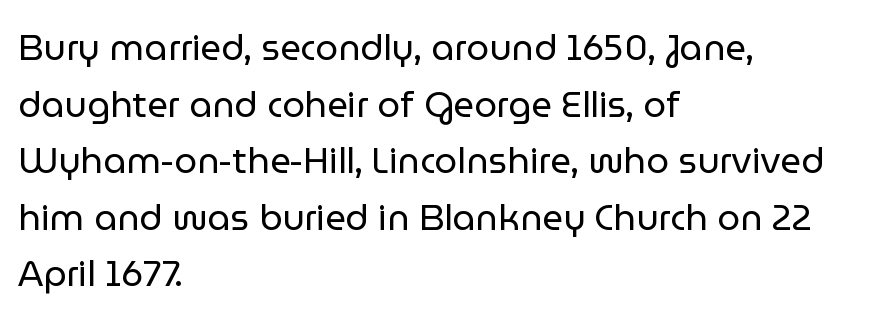
{"serif": "no", "italic": "no", "bold": "no", "weight": "regular", "width": "normal", "stroke_contrast": "low", "x_height": "medium", "monospaced": "no", "underline": "no", "align": "left", "line_spacing": "normal", "line_spacing_ratio": 1.57, "letter_spacing": "normal", "letter_spacing_em": 0.0, "glyph_px": 36}
